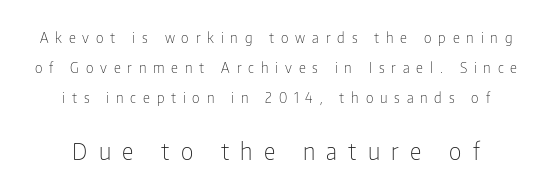
{"italic": "no", "bold": "no", "underline": "no", "line_spacing": "loose", "line_spacing_ratio": 2.14, "letter_spacing": "wide", "letter_spacing_em": 0.49, "larger_block": "second", "size_ratio": 1.64, "glyph_px": 23}
